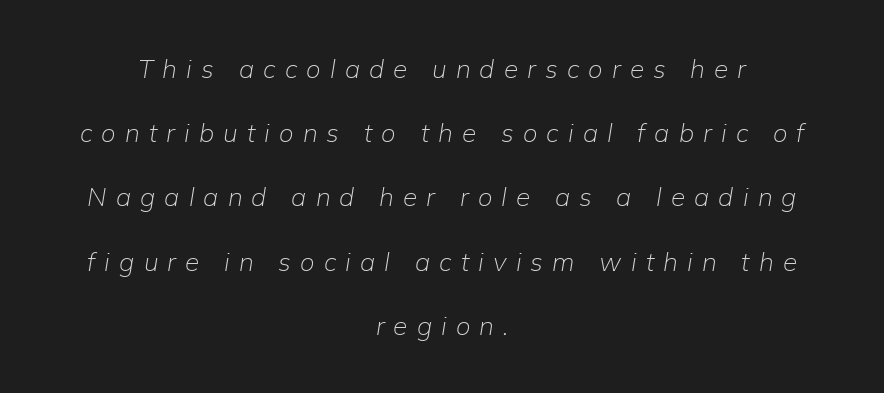
{"italic": "yes", "lean": "right", "slant_degrees": 9, "bold": "no", "underline": "no", "align": "center", "line_spacing": "loose", "line_spacing_ratio": 2.47, "letter_spacing": "wide", "letter_spacing_em": 0.35, "glyph_px": 26}
